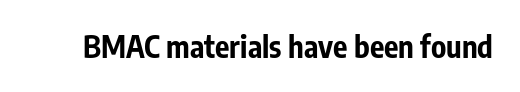
Look at the stroke-to-counter ratio: heavy, a bold. Tracking value appears to be zero — textbook default spacing. Observe the absence of serifs on each vertical stroke in this sample. Proportional: the letters do not fall into vertical columns.
